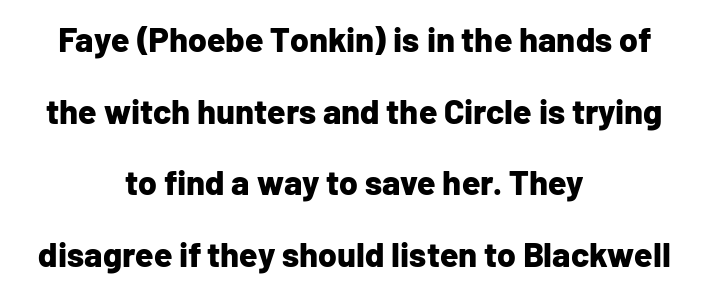
{"serif": "no", "italic": "no", "bold": "yes", "weight": "bold", "width": "normal", "stroke_contrast": "low", "x_height": "medium", "monospaced": "no", "underline": "no", "align": "center", "line_spacing": "loose", "line_spacing_ratio": 2.11, "letter_spacing": "normal", "letter_spacing_em": 0.0, "glyph_px": 34}
